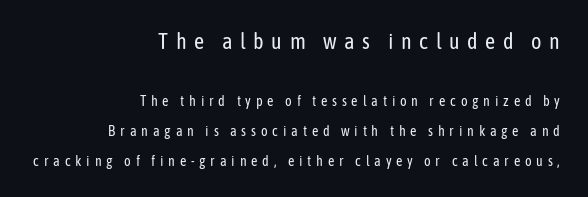
Posture: straight, roman, zero tilt. No extra ink here — the face is not bold. The space beneath each line is pristine and unruled. Loosely led — the rows are spread out. Alignment: flush right.
